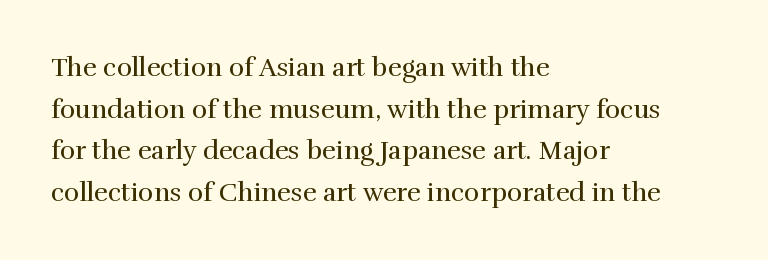
The image shows 26 px text type, upright; set left-aligned, normal line spacing (1.6x), normal letter spacing, not underlined.
